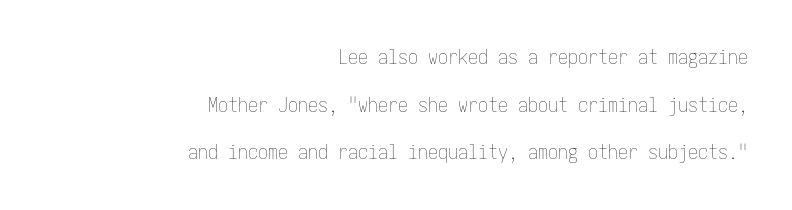
Q: Is the text bold? A: No.
Q: Is the text italic (slanted)? A: No, it is upright.
Q: Is the text underlined? A: No.
Q: How is the paragraph aligned? A: Right-aligned.
Q: Is the spacing between letters normal or unusually wide? A: Normal.
Q: Is the spacing between lines tight, normal or loose? A: Loose.
